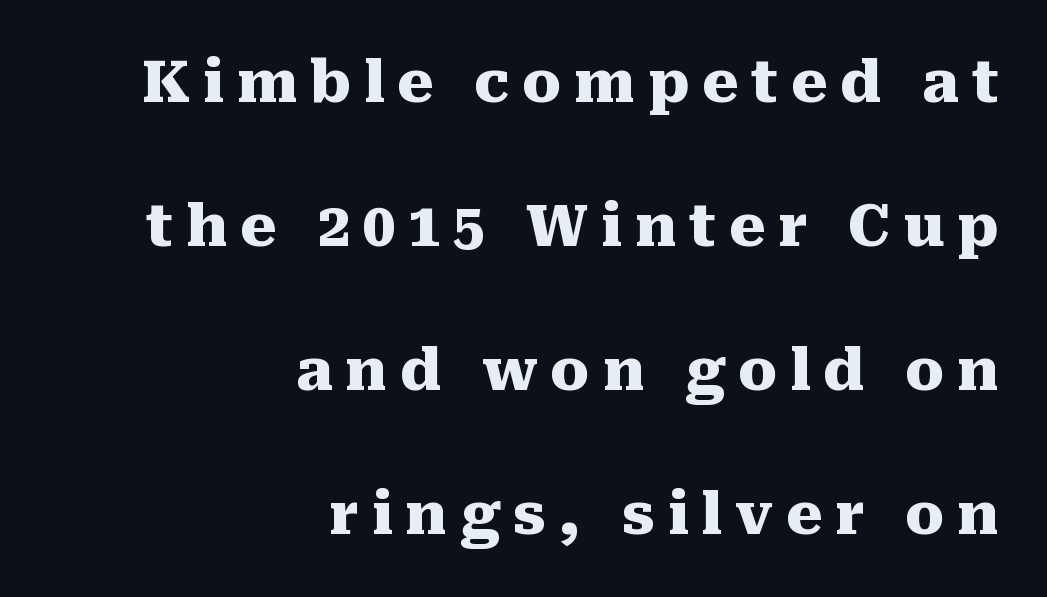
{"serif": "yes", "italic": "no", "bold": "yes", "weight": "heavy", "width": "normal", "stroke_contrast": "medium", "x_height": "medium", "monospaced": "no", "underline": "no", "align": "right", "line_spacing": "loose", "line_spacing_ratio": 2.48, "letter_spacing": "wide", "letter_spacing_em": 0.22, "glyph_px": 58}
